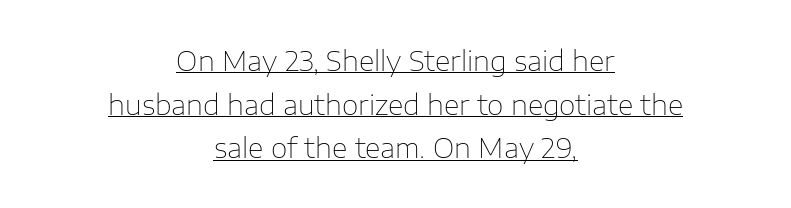
{"italic": "no", "bold": "no", "underline": "yes", "align": "center", "line_spacing": "normal", "line_spacing_ratio": 1.62, "letter_spacing": "normal", "letter_spacing_em": 0.0, "glyph_px": 27}
